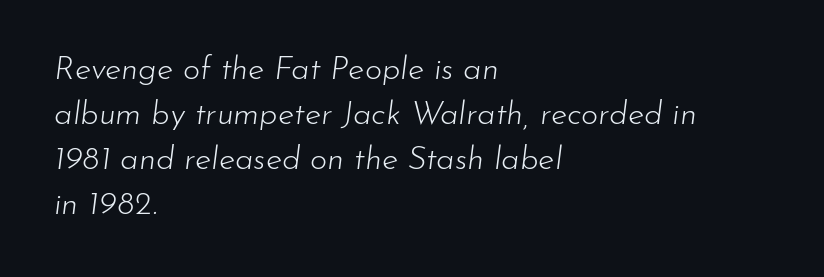
The image shows 33 px light type, italic (leaning right); set left-aligned, normal line spacing (1.36x), normal letter spacing, not underlined; low stroke contrast and a small x-height.
